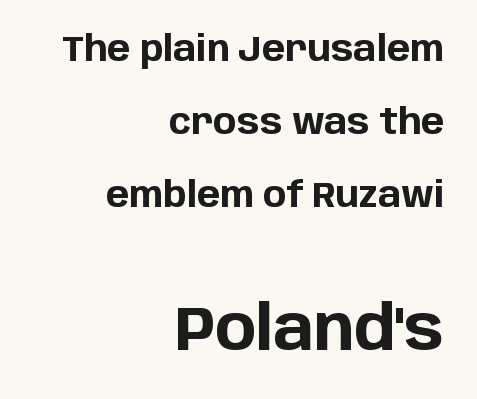
{"serif": "no", "italic": "no", "bold": "yes", "weight": "bold", "width": "normal", "stroke_contrast": "low", "x_height": "large", "monospaced": "no", "underline": "no", "align": "right", "line_spacing": "loose", "line_spacing_ratio": 2.09, "letter_spacing": "normal", "letter_spacing_em": 0.0, "larger_block": "second", "size_ratio": 1.74, "glyph_px": 61}
